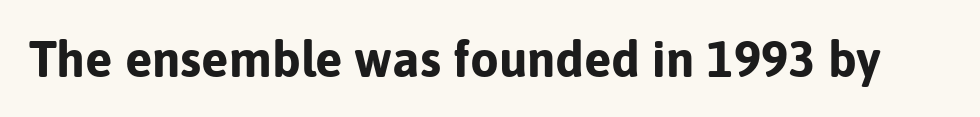
The image shows 51 px bold sans-serif type, upright; set normal letter spacing, not underlined; low stroke contrast and a medium x-height.
